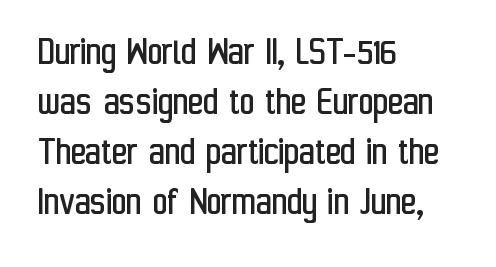
The image shows 41 px regular-weight, condensed sans-serif type, upright; set left-aligned, line spacing 1.22x, normal letter spacing, not underlined; low stroke contrast and a medium x-height.
